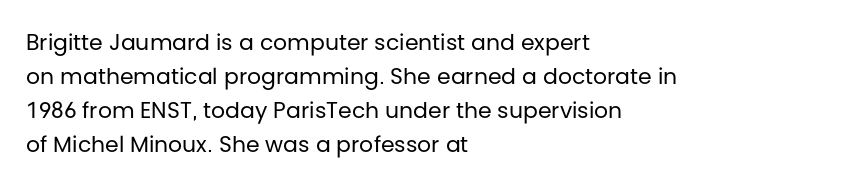
{"italic": "no", "bold": "no", "underline": "no", "align": "left", "line_spacing": "normal", "line_spacing_ratio": 1.54, "letter_spacing": "normal", "letter_spacing_em": 0.0, "glyph_px": 22}
